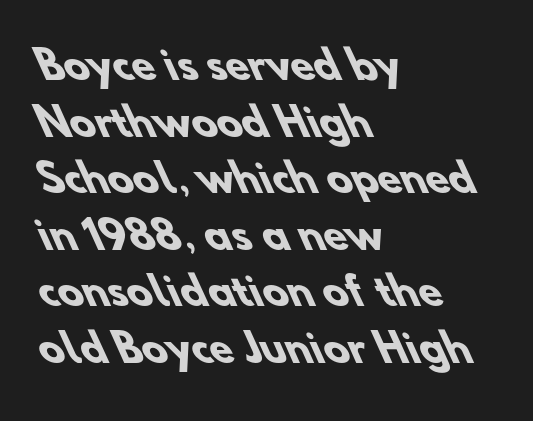
Here the designer chose a conventional face with non-uniform glyph widths. The strokes are fattened all the way to bold. Check the space under the baseline: it is left empty. Layout note: lines flush left. The type is set solid horizontally, with unmodified tracking. Interline gaps are of average width in this sample.
